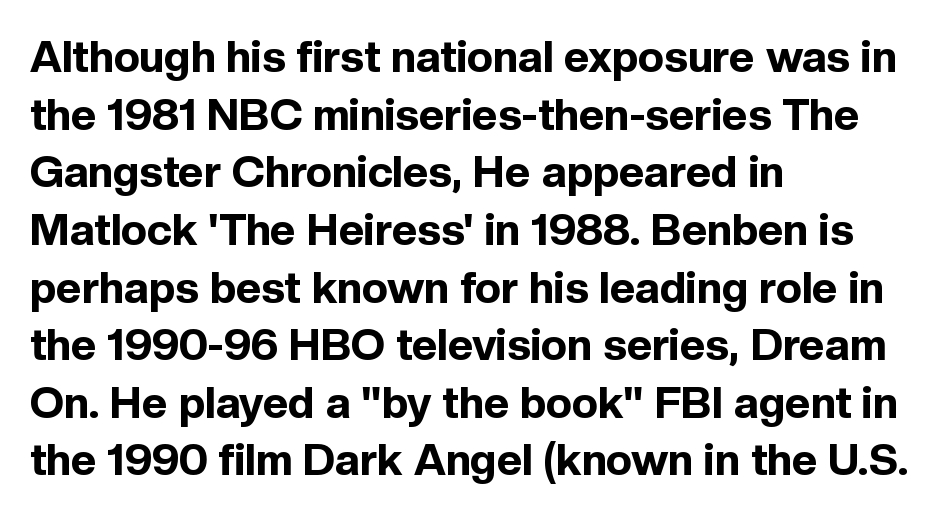
{"serif": "no", "italic": "no", "bold": "yes", "weight": "bold", "width": "normal", "x_height": "medium", "monospaced": "no", "underline": "no", "align": "left", "line_spacing": "normal", "line_spacing_ratio": 1.31, "letter_spacing": "normal", "letter_spacing_em": 0.0, "glyph_px": 44}
